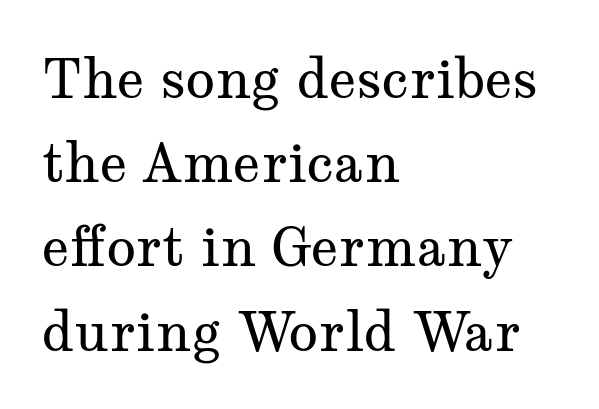
Q: Is the text bold? A: No.
Q: Is the text italic (slanted)? A: No, it is upright.
Q: Is the typeface a serif or a sans-serif typeface? A: Serif.
Q: Is the text underlined? A: No.
Q: How is the paragraph aligned? A: Left-aligned.
Q: Is the spacing between letters normal or unusually wide? A: Normal.
Q: Is the spacing between lines tight, normal or loose? A: Normal.
Q: Width (condensed, normal, or wide)? A: Wide.
Q: Stroke contrast? A: Medium.
Q: x-height? A: Medium.
Q: Monospaced? A: No.
